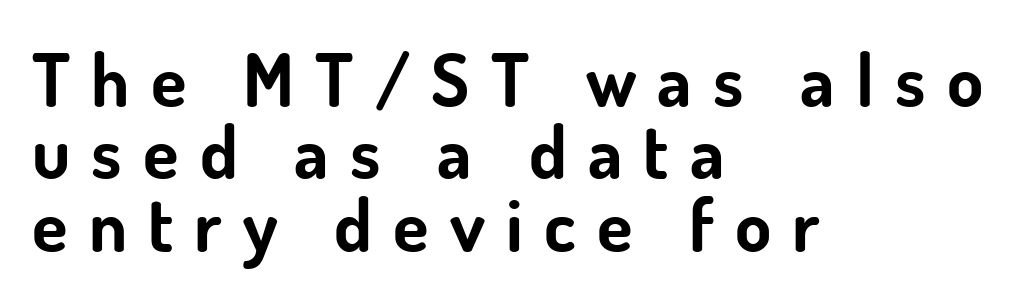
{"serif": "no", "italic": "no", "bold": "yes", "weight": "bold", "width": "normal", "stroke_contrast": "low", "x_height": "small", "monospaced": "no", "underline": "no", "align": "left", "line_spacing": "tight", "line_spacing_ratio": 0.99, "letter_spacing": "wide", "letter_spacing_em": 0.29, "glyph_px": 73}
